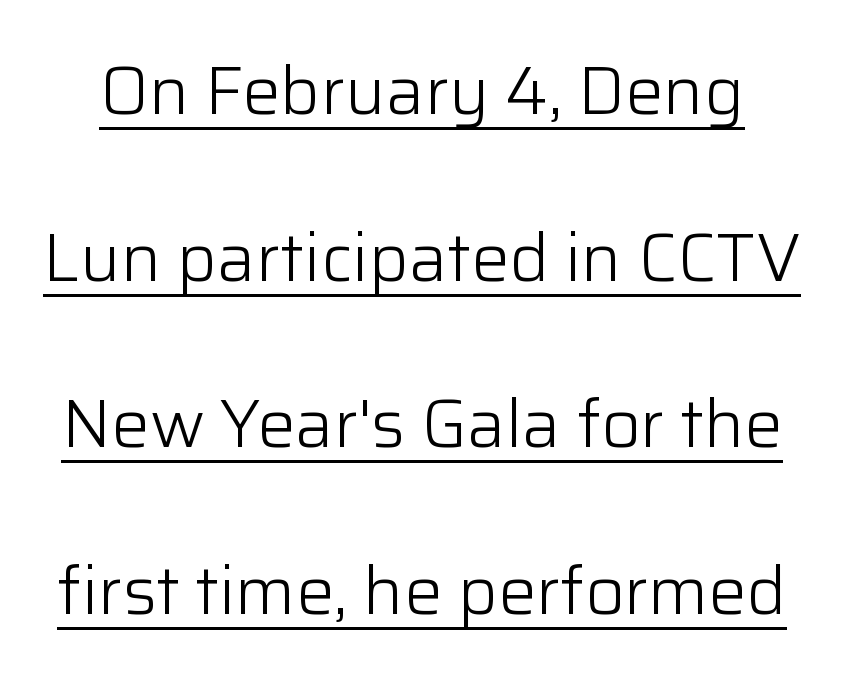
Q: Is the text bold? A: No.
Q: Is the text italic (slanted)? A: No, it is upright.
Q: Is the typeface a serif or a sans-serif typeface? A: Sans-serif.
Q: Is the text underlined? A: Yes.
Q: Is the spacing between letters normal or unusually wide? A: Normal.
Q: Is the spacing between lines tight, normal or loose? A: Loose.
Q: Width (condensed, normal, or wide)? A: Normal.
Q: Stroke contrast? A: Low.
Q: x-height? A: Medium.
Q: Monospaced? A: No.
